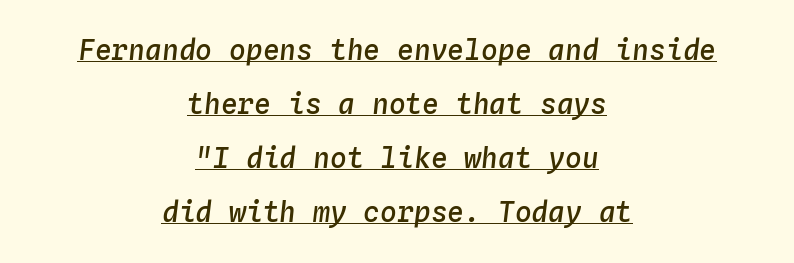
{"italic": "yes", "lean": "right", "slant_degrees": 4, "bold": "semi", "weight": "semibold", "width": "normal", "stroke_contrast": "low", "x_height": "medium", "monospaced": "yes", "underline": "yes", "align": "center", "line_spacing": "loose", "line_spacing_ratio": 1.93, "letter_spacing": "normal", "letter_spacing_em": 0.0, "glyph_px": 28}
